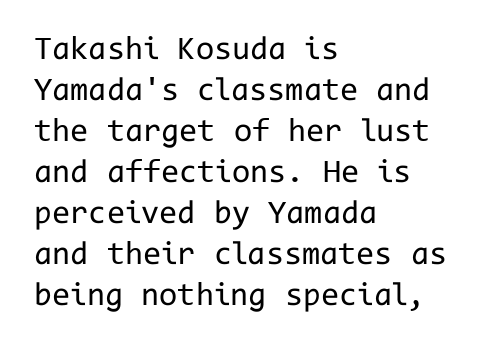
{"serif": "no", "italic": "no", "bold": "no", "weight": "regular", "width": "normal", "stroke_contrast": "low", "x_height": "medium", "monospaced": "yes", "underline": "no", "align": "left", "line_spacing_ratio": 1.24, "letter_spacing": "normal", "letter_spacing_em": 0.0, "glyph_px": 33}
